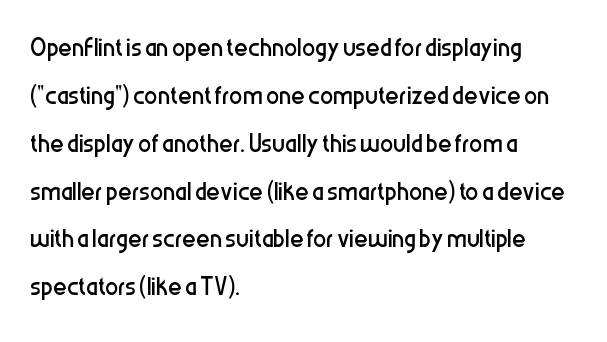
The image shows 33 px regular-weight, condensed sans-serif type, upright; set left-aligned, normal line spacing (1.45x), normal letter spacing, not underlined; low stroke contrast and a medium x-height.
